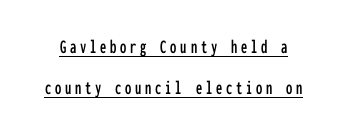
The image shows 20 px text type, upright; set loose line spacing (2.03x), underlined.
